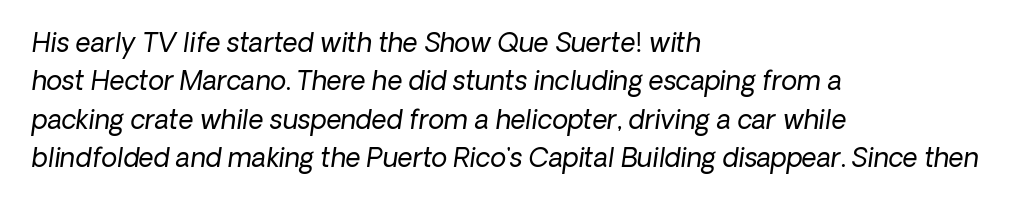
The image shows 26 px text type, italic (leaning right); set left-aligned, normal line spacing (1.48x), normal letter spacing, not underlined.
